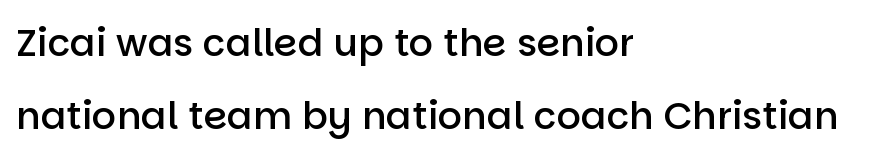
Words appear dense and cohesive because spacing is normal. Note the varied advance widths — an 'i' is clearly narrower than an 'm'. In terms of posture, this sample is upright. The paragraph has a hard left edge and a soft right edge.
